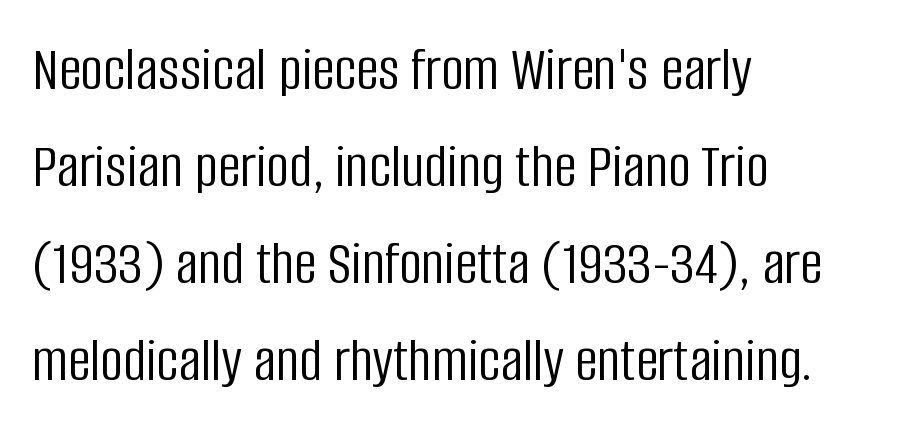
Is the letter spacing exaggerated? No — it looks like the ordinary default. Designer's note — italics off, roman on. Stroke terminals: plain, sans-serif. These lines are set flush left with a ragged right edge. Varying glyph widths throughout — classic text-font behaviour. Anything drawn beneath the words? Only blank space.
